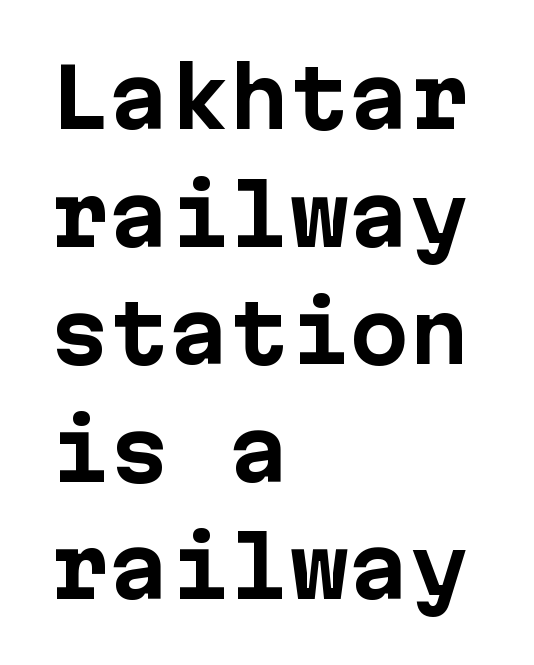
The image shows 80 px bold sans-serif type, upright, monospaced; set left-aligned, normal line spacing (1.47x), normal letter spacing, not underlined; low stroke contrast and a medium x-height.
